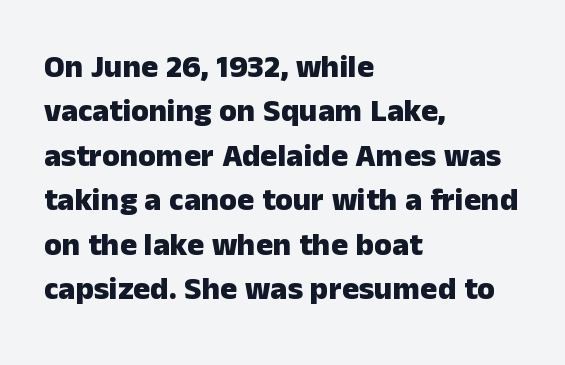
The image shows 32 px heavy sans-serif type, upright; set left-aligned, normal line spacing (1.39x), normal letter spacing, not underlined; low stroke contrast and a medium x-height.
